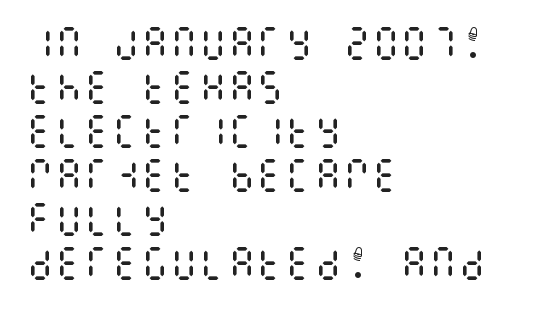
Q: Is the text bold? A: No.
Q: Is the text italic (slanted)? A: No, it is upright.
Q: Is the text underlined? A: No.
Q: How is the paragraph aligned? A: Left-aligned.
Q: Is the spacing between letters normal or unusually wide? A: Normal.
Q: Width (condensed, normal, or wide)? A: Condensed.
Q: Stroke contrast? A: Medium.
Q: x-height? A: Large.
